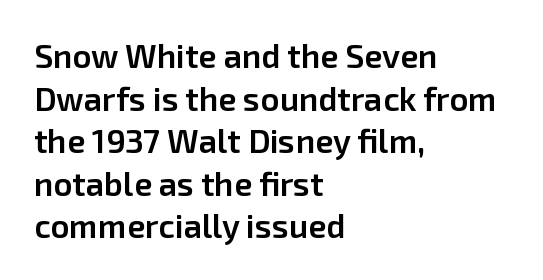
Tall strokes in this sample are plumb rather than angled. The rag falls on the right side of this text block. Compared with an ordinary text face, these strokes are moderately heavier — a semibold. Character widths vary here, with narrow letters taking less room than wide ones. In terms of letterspacing, this is plain default setting.
